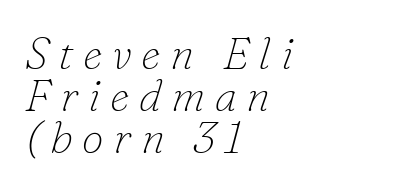
The letters are spread apart with noticeably loose tracking. Unlike a clean sans, this face finishes its strokes with serifs. The font is comparable to plain body text, perhaps lighter. Plain, unruled lines of type. These lines are rendered in a variable-pitch font.
